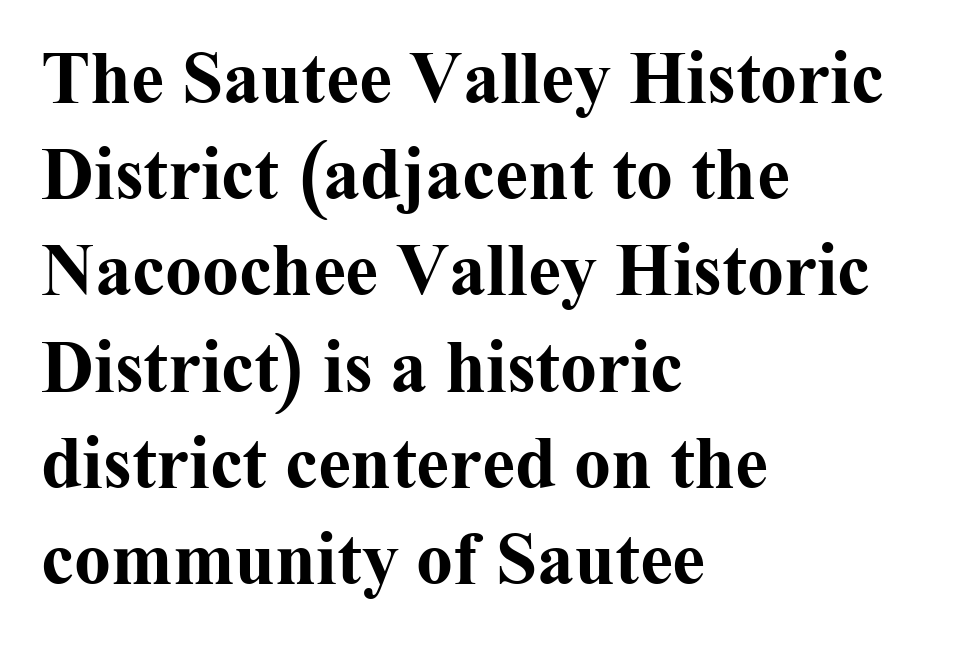
{"serif": "yes", "italic": "no", "bold": "yes", "weight": "bold", "width": "normal", "stroke_contrast": "medium", "x_height": "medium", "monospaced": "no", "underline": "no", "align": "left", "line_spacing": "normal", "line_spacing_ratio": 1.3, "letter_spacing": "normal", "letter_spacing_em": 0.0, "glyph_px": 74}
